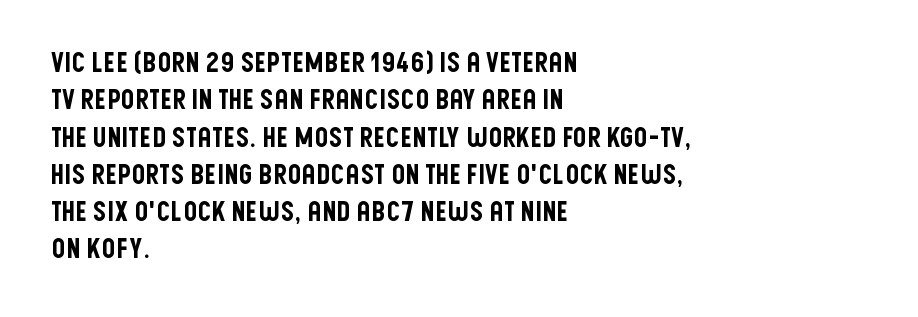
The image shows 27 px text type, upright; set left-aligned, normal line spacing (1.38x), normal letter spacing, not underlined.
